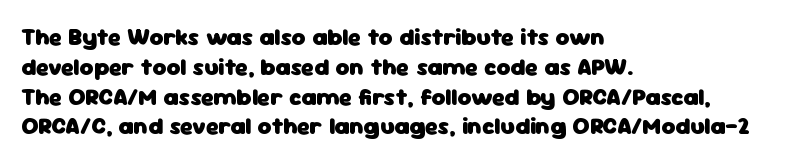
The image shows 24 px bold type, upright; set left-aligned, line spacing 1.24x, normal letter spacing, not underlined.
